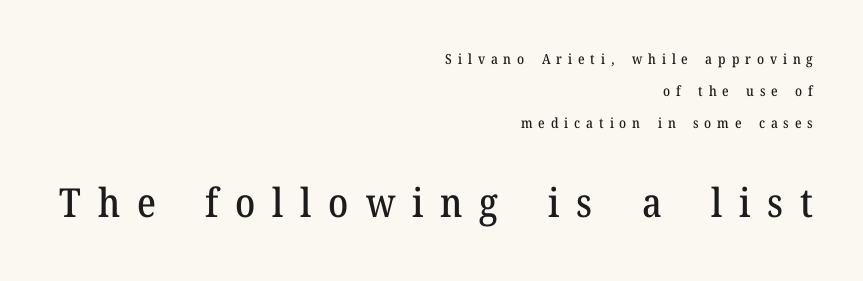
The image shows 40 px serif type, upright; set right-aligned, loose line spacing (2.27x), unusually wide letter spacing (+0.42 em), not underlined; the second (bottom) block is 2.86x larger; medium stroke contrast and a medium x-height.
